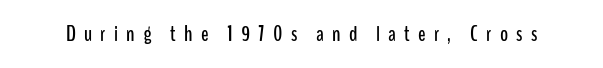
Q: Is the text italic (slanted)? A: No, it is upright.
Q: Is the text underlined? A: No.
Q: Is the spacing between letters normal or unusually wide? A: Unusually wide.
